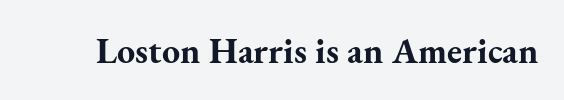
{"serif": "yes", "italic": "no", "bold": "yes", "weight": "bold", "width": "normal", "stroke_contrast": "medium", "x_height": "small", "monospaced": "no", "underline": "no", "letter_spacing": "normal", "letter_spacing_em": 0.0, "glyph_px": 36}
